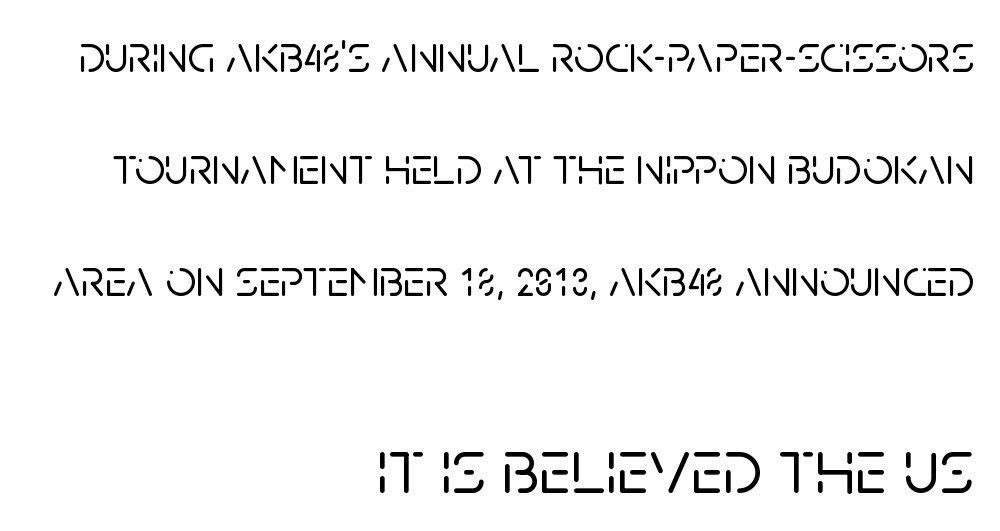
{"serif": "no", "italic": "no", "width": "normal", "stroke_contrast": "low", "x_height": "large", "monospaced": "no", "underline": "no", "align": "right", "line_spacing": "loose", "line_spacing_ratio": 2.11, "letter_spacing": "normal", "letter_spacing_em": 0.0, "larger_block": "second", "size_ratio": 1.49, "glyph_px": 79}
